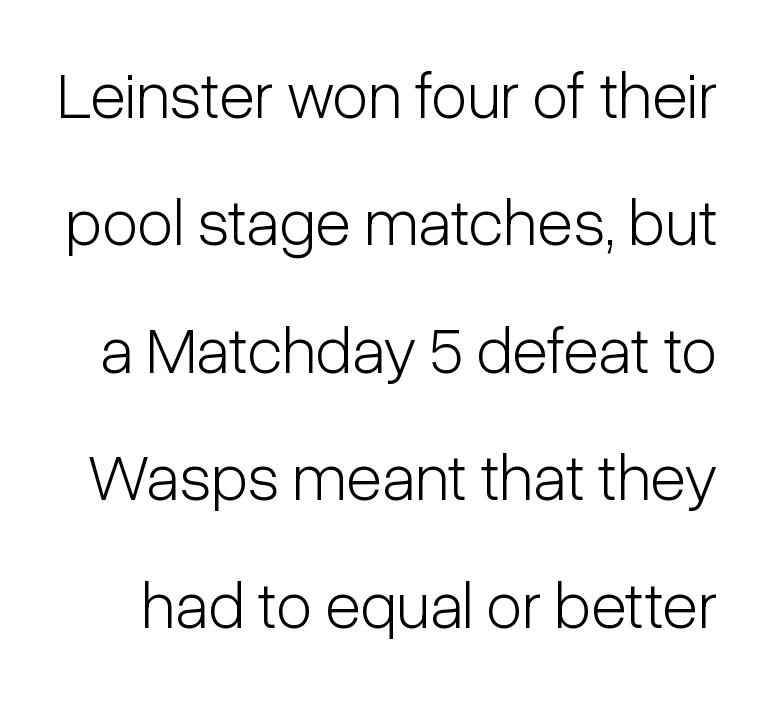
Q: Is the text bold? A: No.
Q: Is the text italic (slanted)? A: No, it is upright.
Q: Is the typeface a serif or a sans-serif typeface? A: Sans-serif.
Q: Is the text underlined? A: No.
Q: Is the spacing between letters normal or unusually wide? A: Normal.
Q: Is the spacing between lines tight, normal or loose? A: Loose.
Q: Width (condensed, normal, or wide)? A: Condensed.
Q: Stroke contrast? A: Low.
Q: x-height? A: Medium.
Q: Monospaced? A: No.
